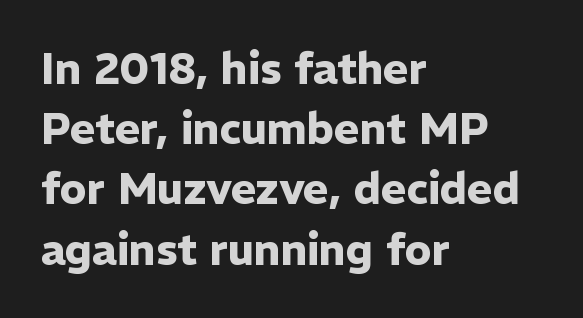
The image shows 43 px heavy sans-serif type, upright; set left-aligned, normal line spacing (1.4x), normal letter spacing, not underlined; low stroke contrast and a medium x-height.
